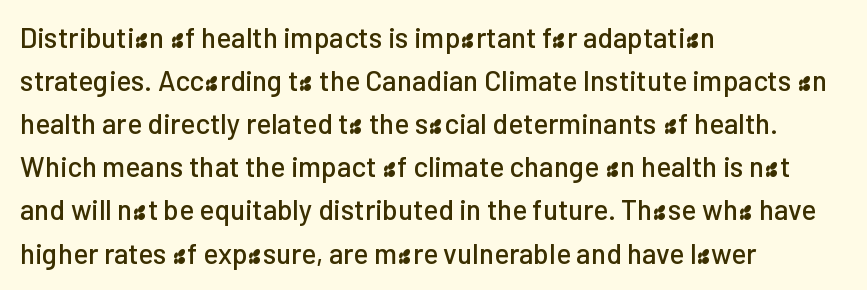
{"serif": "no", "italic": "no", "width": "normal", "stroke_contrast": "low", "x_height": "medium", "monospaced": "no", "underline": "no", "align": "left", "line_spacing": "normal", "line_spacing_ratio": 1.54, "letter_spacing": "normal", "letter_spacing_em": 0.0, "glyph_px": 28}
